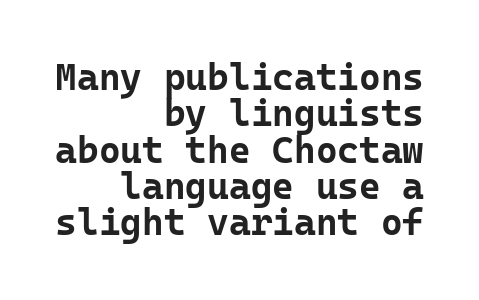
Q: Is the text bold? A: Yes.
Q: Is the text italic (slanted)? A: No, it is upright.
Q: Is the typeface a serif or a sans-serif typeface? A: Sans-serif.
Q: Is the text underlined? A: No.
Q: How is the paragraph aligned? A: Right-aligned.
Q: Is the spacing between letters normal or unusually wide? A: Normal.
Q: Is the spacing between lines tight, normal or loose? A: Tight.
Q: Width (condensed, normal, or wide)? A: Normal.
Q: Stroke contrast? A: Low.
Q: x-height? A: Medium.
Q: Monospaced? A: Yes.
